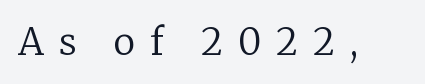
{"serif": "yes", "italic": "no", "bold": "no", "weight": "regular", "width": "normal", "stroke_contrast": "low", "x_height": "medium", "monospaced": "no", "underline": "no", "letter_spacing": "wide", "letter_spacing_em": 0.4, "glyph_px": 37}
